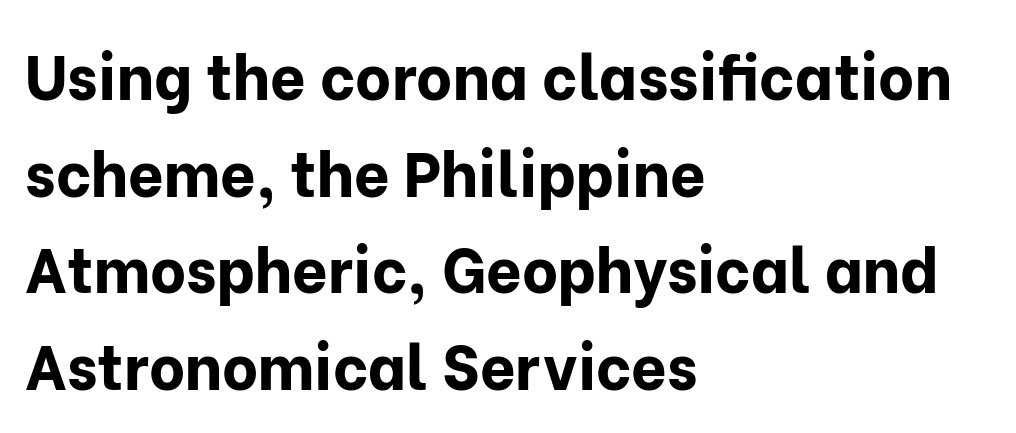
This is roman type, the default non-slanted kind. A dark, heavy texture on the line: the type is bold. If you drew a ruler down the left edge, every line would touch it. Tracking here is standard; glyphs follow each other at the usual distance.
